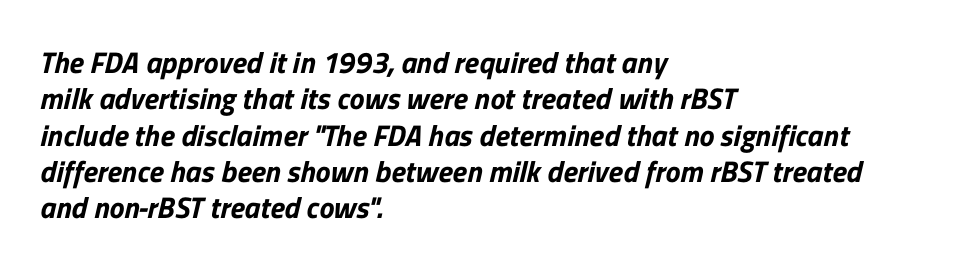
{"serif": "no", "width": "normal", "stroke_contrast": "low", "x_height": "medium", "monospaced": "no", "underline": "no", "align": "left", "line_spacing_ratio": 1.21, "letter_spacing": "normal", "letter_spacing_em": 0.0, "glyph_px": 30}
